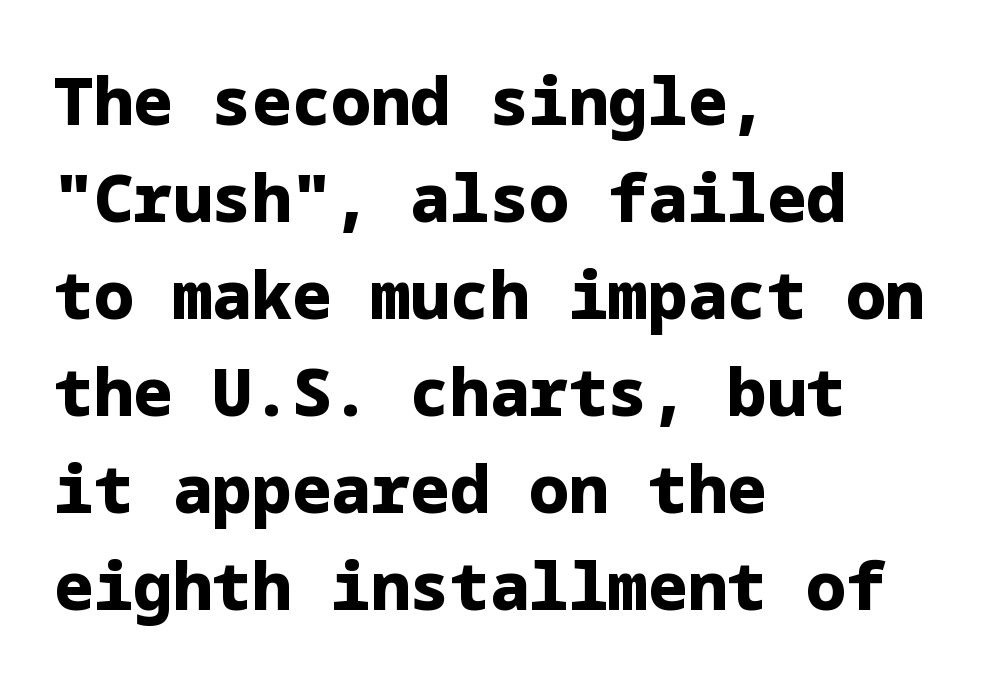
Q: Is the text bold? A: Yes.
Q: Is the text italic (slanted)? A: No, it is upright.
Q: Is the typeface a serif or a sans-serif typeface? A: Sans-serif.
Q: Is the text underlined? A: No.
Q: How is the paragraph aligned? A: Left-aligned.
Q: Is the spacing between letters normal or unusually wide? A: Normal.
Q: Is the spacing between lines tight, normal or loose? A: Normal.
Q: Width (condensed, normal, or wide)? A: Normal.
Q: Stroke contrast? A: Low.
Q: x-height? A: Medium.
